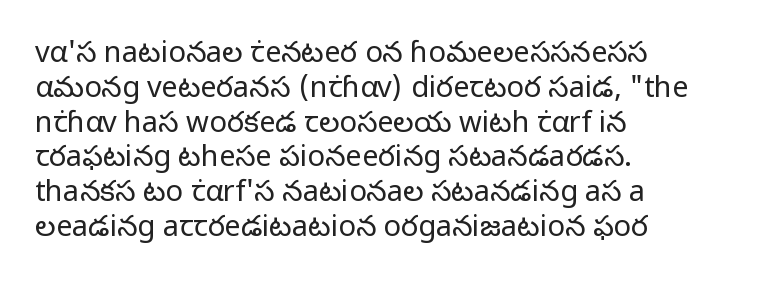
Font category for this specimen: sans-serif. The cut favours lightness, reaching ordinary text weight at its darkest. The type is set solid horizontally, with unmodified tracking. The letters stand straight up with perfectly vertical stems. The zone under the glyphs is completely vacant. Varying glyph widths throughout — classic text-font behaviour.
